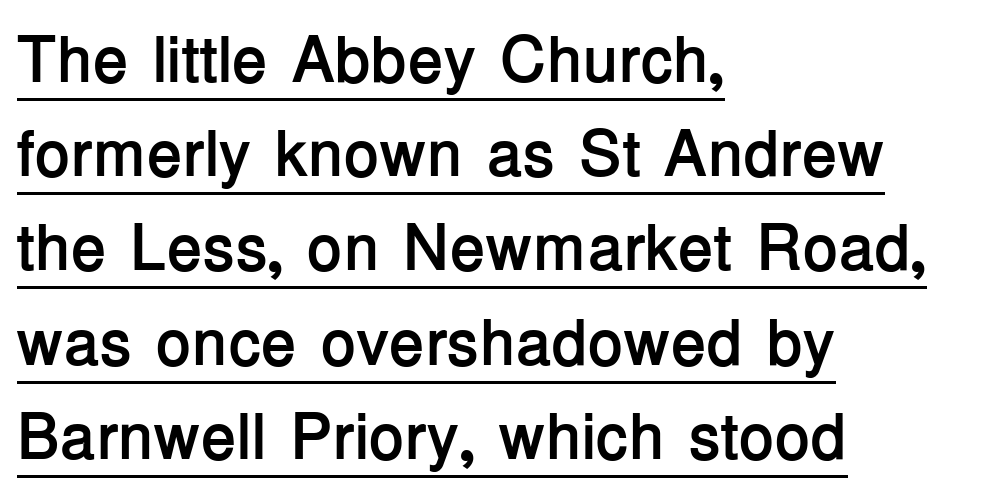
{"serif": "no", "italic": "no", "bold": "yes", "weight": "semibold", "width": "normal", "stroke_contrast": "low", "x_height": "medium", "monospaced": "no", "underline": "yes", "align": "left", "line_spacing": "normal", "line_spacing_ratio": 1.45, "letter_spacing": "normal", "letter_spacing_em": 0.0, "glyph_px": 65}
